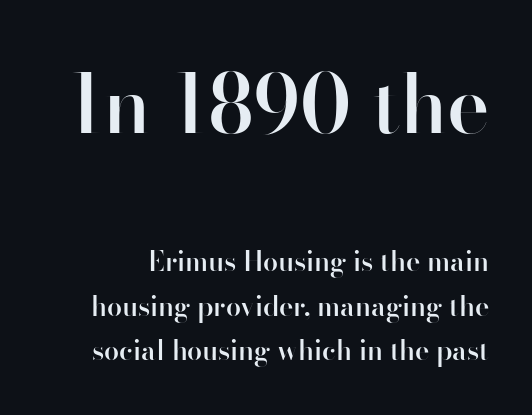
Top chunk: large. Bottom chunk: small. When letters stand straight like this, we call the style roman or upright. Is this a fixed-width face? No — the glyphs have proportional, varying widths. Interline gaps are of average width in this sample. The glyphs in this specimen are sans serif. Stroke thickness is moderately raised; the sample reads as semibold.
